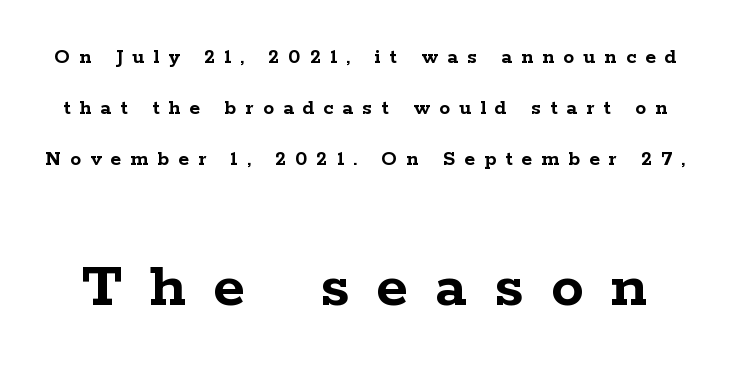
How heavy is the stroke? Heavy — this is a bold. Any mark beneath the type? The region is blank. Looks like regular typesetting: each glyph gets only the width it needs. The letters stand upright; this is a roman face. The rendering enlarges the type as you move from the upper chunk to the lower.
